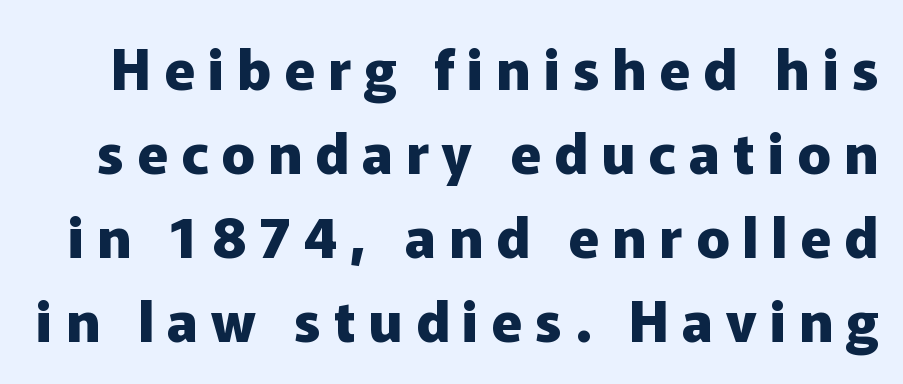
{"serif": "no", "italic": "no", "bold": "yes", "weight": "heavy", "width": "normal", "stroke_contrast": "low", "x_height": "medium", "monospaced": "no", "underline": "no", "line_spacing": "normal", "line_spacing_ratio": 1.5, "letter_spacing": "wide", "letter_spacing_em": 0.23, "glyph_px": 56}
